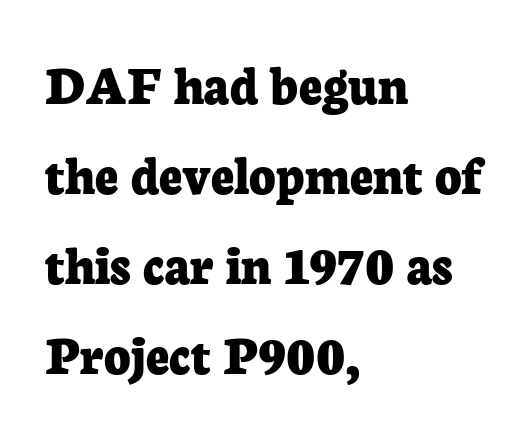
Check where the strokes stop: tiny serifs finish them off. Its strokes are broad and dark, the hallmark of bold type. The rag falls on the right side of this text block. How would I describe the line gaps? Plain and ordinary.
